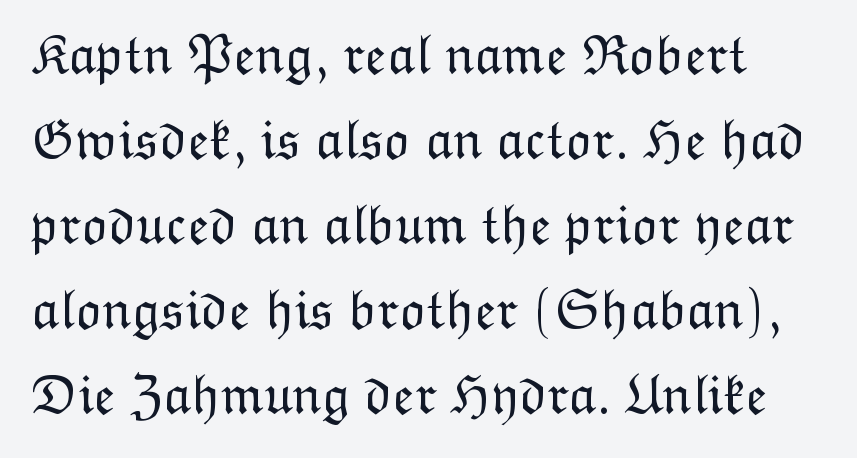
Q: Is the text bold? A: No.
Q: Is the text italic (slanted)? A: No, it is upright.
Q: Is the text underlined? A: No.
Q: Is the spacing between letters normal or unusually wide? A: Normal.
Q: Is the spacing between lines tight, normal or loose? A: Normal.
Q: Width (condensed, normal, or wide)? A: Normal.
Q: Stroke contrast? A: Low.
Q: x-height? A: Medium.
Q: Monospaced? A: No.
